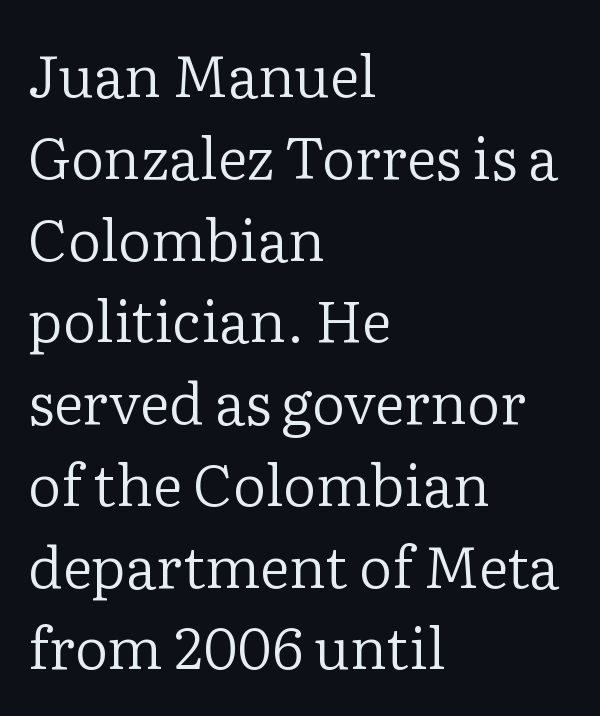
The image shows 58 px regular-weight serif type, upright; set left-aligned, normal line spacing (1.41x), normal letter spacing, not underlined; low stroke contrast and a medium x-height.
